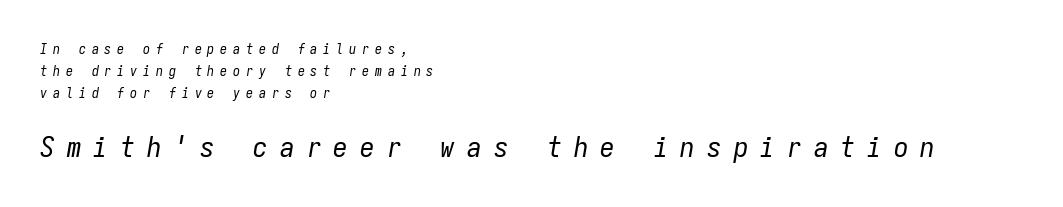
The image shows 29 px regular-weight, condensed type, italic (leaning right), monospaced; set left-aligned, normal line spacing (1.57x), unusually wide letter spacing (+0.42 em), not underlined; the second (bottom) block is 2.07x larger; low stroke contrast and a medium x-height.
